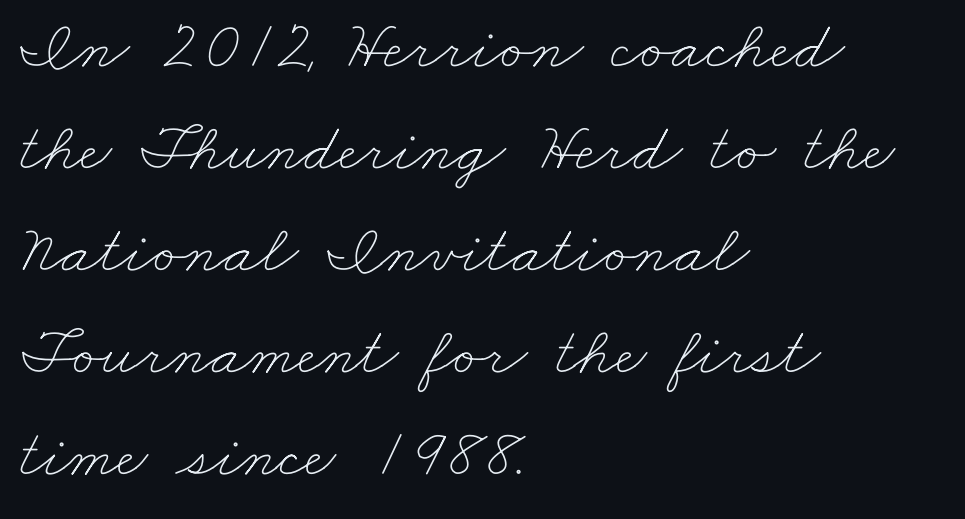
Spacing verdict: proportional, widths tailored to each character. Is the type heavy? It reads as light-to-regular instead. What's the leading like? Ordinary, nothing unusual. If you drew a ruler down the left edge, every line would touch it. The zone under the glyphs is completely vacant. These lines keep a tight, regular rhythm from letter to letter.
